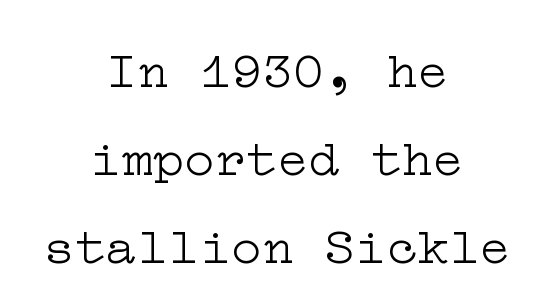
The strokes are not fattened; the text isn't bold. The area under the type is left untouched. Does the lettering tilt? It doesn't — this is upright. Standard letterfit; no display-style spreading of the glyphs.
